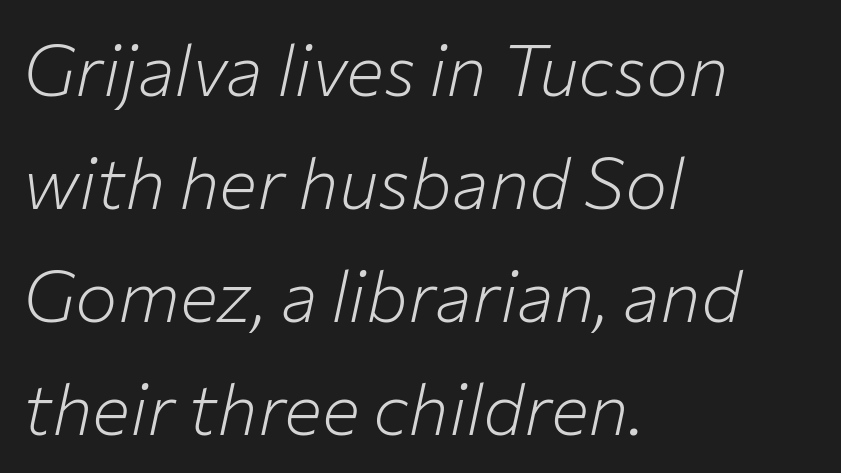
Each word holds together tightly as a unit, with standard inter-letter gaps. Weight: regular or lighter. In terms of leading, this rendering sits right in the middle. An italicized treatment has been applied to the whole sample. Check under the words: just untouched page.
